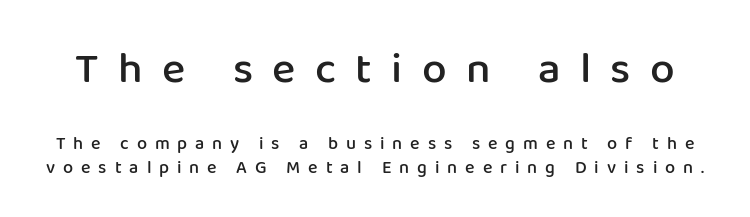
{"serif": "no", "italic": "no", "bold": "semi", "weight": "semibold", "width": "normal", "stroke_contrast": "low", "x_height": "medium", "monospaced": "no", "underline": "no", "line_spacing": "normal", "line_spacing_ratio": 1.35, "letter_spacing": "wide", "letter_spacing_em": 0.44, "larger_block": "first", "size_ratio": 2.44, "glyph_px": 44}
